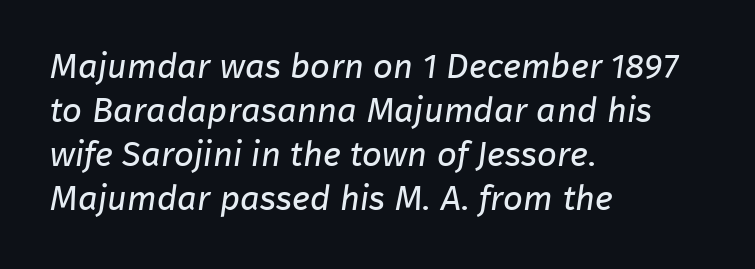
Horizontal bands of white between lines are of average thickness. Typeset ragged right — the left edge is the straight one. You could not count columns in this text — the font is proportionally spaced. The strokes carry an ordinary text weight at most. What kind of face is this? One without serifs — a sans.
